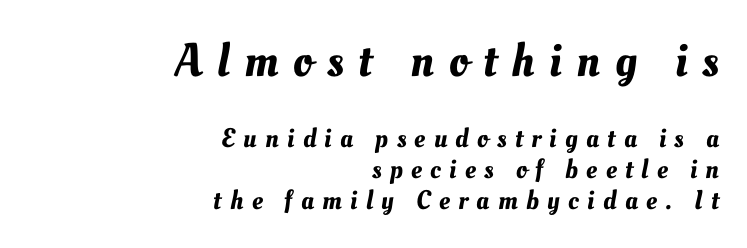
{"width": "normal", "stroke_contrast": "medium", "x_height": "small", "monospaced": "no", "underline": "no", "align": "right", "line_spacing": "tight", "line_spacing_ratio": 1.14, "letter_spacing": "wide", "letter_spacing_em": 0.31, "larger_block": "first", "size_ratio": 1.74, "glyph_px": 47}
